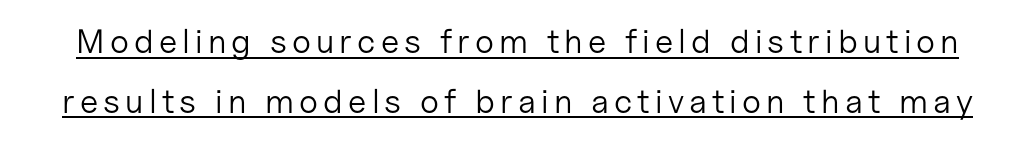
Q: Is the text bold? A: No.
Q: Is the text italic (slanted)? A: No, it is upright.
Q: Is the typeface a serif or a sans-serif typeface? A: Sans-serif.
Q: Is the text underlined? A: Yes.
Q: Width (condensed, normal, or wide)? A: Normal.
Q: Stroke contrast? A: Low.
Q: x-height? A: Medium.
Q: Monospaced? A: No.
